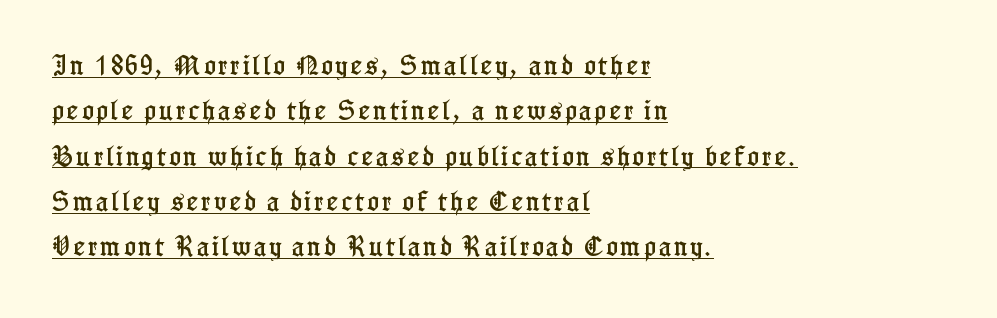
Each line starts at the same left margin while the right side varies. The rendered words wear a rule along their underside. These lines stand farther apart than default settings would place them. The specimen reads as upright at a glance.
